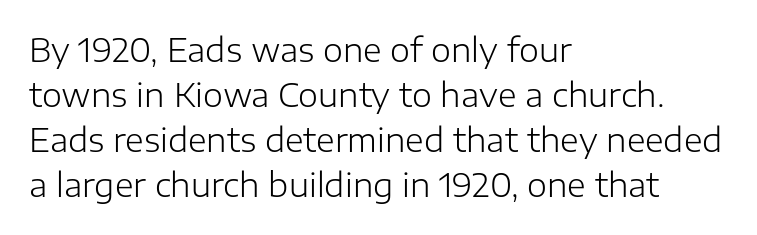
Q: Is the text bold? A: No.
Q: Is the text italic (slanted)? A: No, it is upright.
Q: Is the typeface a serif or a sans-serif typeface? A: Sans-serif.
Q: Is the text underlined? A: No.
Q: How is the paragraph aligned? A: Left-aligned.
Q: Is the spacing between letters normal or unusually wide? A: Normal.
Q: Is the spacing between lines tight, normal or loose? A: Normal.
Q: Width (condensed, normal, or wide)? A: Normal.
Q: Stroke contrast? A: Low.
Q: x-height? A: Medium.
Q: Monospaced? A: No.
